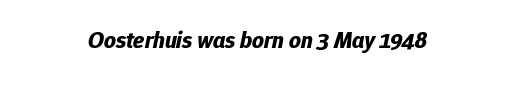
{"italic": "yes", "lean": "right", "slant_degrees": 12, "bold": "yes", "underline": "no", "letter_spacing": "normal", "letter_spacing_em": 0.0, "glyph_px": 23}
